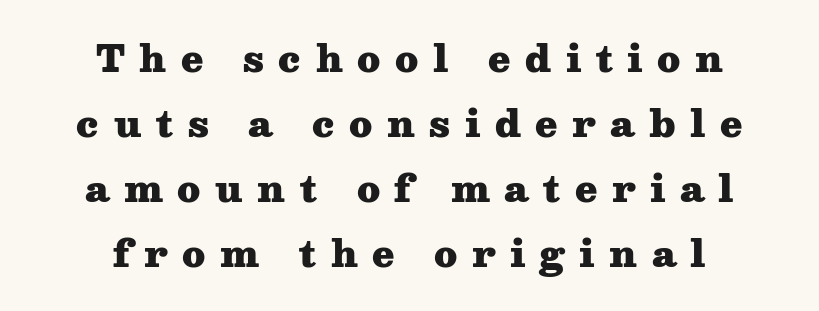
{"serif": "yes", "italic": "no", "bold": "yes", "weight": "heavy", "width": "wide", "stroke_contrast": "medium", "x_height": "medium", "monospaced": "no", "underline": "no", "align": "center", "line_spacing_ratio": 1.81, "letter_spacing": "wide", "letter_spacing_em": 0.4, "glyph_px": 36}
